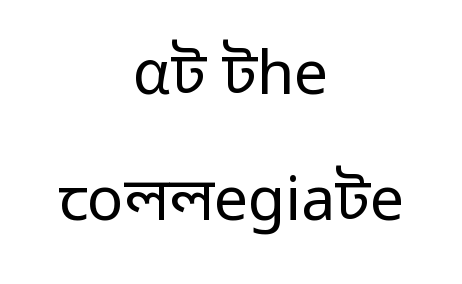
{"serif": "no", "italic": "no", "bold": "no", "weight": "regular", "width": "normal", "stroke_contrast": "low", "x_height": "medium", "monospaced": "no", "underline": "no", "align": "center", "line_spacing": "loose", "line_spacing_ratio": 2.06, "letter_spacing": "normal", "letter_spacing_em": 0.0, "glyph_px": 61}
